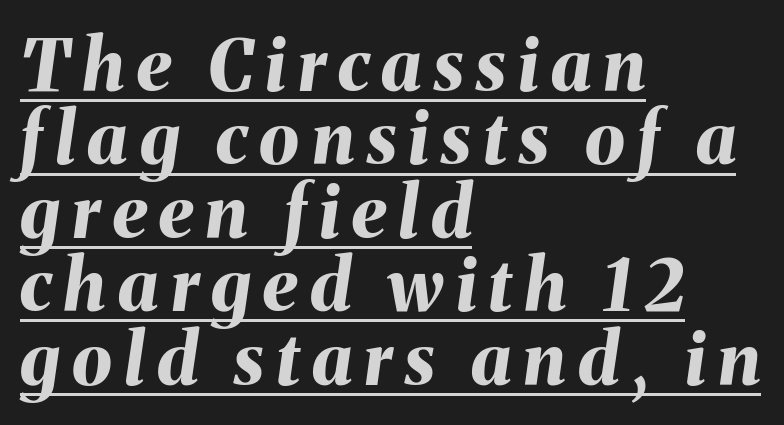
Q: Is the text bold? A: Yes.
Q: Is the text italic (slanted)? A: Yes, it leans right by about 8 degrees.
Q: Is the text underlined? A: Yes.
Q: How is the paragraph aligned? A: Left-aligned.
Q: Is the spacing between lines tight, normal or loose? A: Tight.
Q: Width (condensed, normal, or wide)? A: Normal.
Q: Stroke contrast? A: Medium.
Q: x-height? A: Medium.
Q: Monospaced? A: No.
